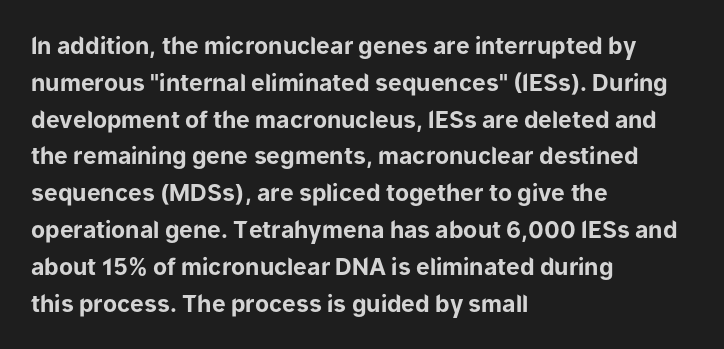
The passage shown stacks its lines at a standard gap. The rag falls on the right side of this text block. Nope, not italic — everything's standing straight. Rule under the text: the space is simply empty. The face used here is rendered with its standard letterfit.
